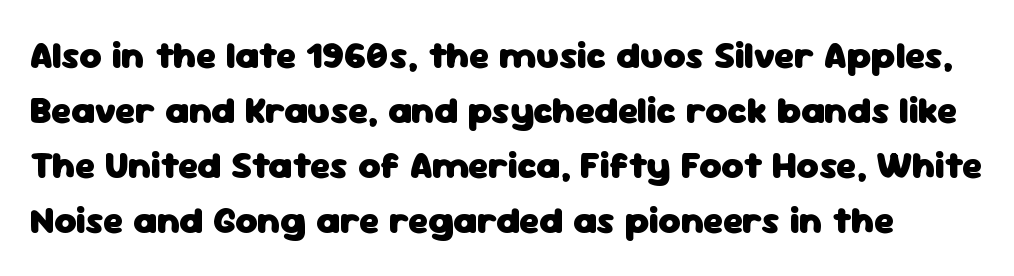
The rows are spaced the way most documents space them. Beneath every word, the page is bare. The face used here is a sans, in the tradition of grotesques and geometrics. Each word holds together tightly as a unit, with standard inter-letter gaps.
